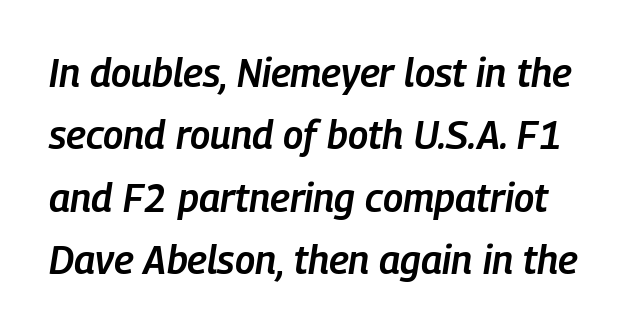
Vertically, the passage feels balanced, rows spaced as you'd expect. Style check: oblique. Any mark beneath the type? The region is blank. Firm but not heavy-handed strokes: this text is semibold. The face used here is proportionally spaced, like ordinary book or web type.
